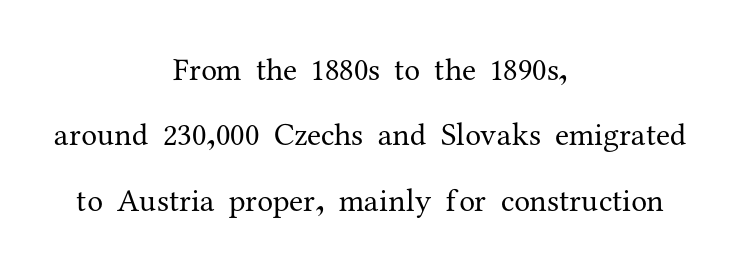
The image shows 32 px regular-weight serif type, upright; set centered, loose line spacing (2.04x), normal letter spacing, not underlined; medium stroke contrast and a medium x-height.
